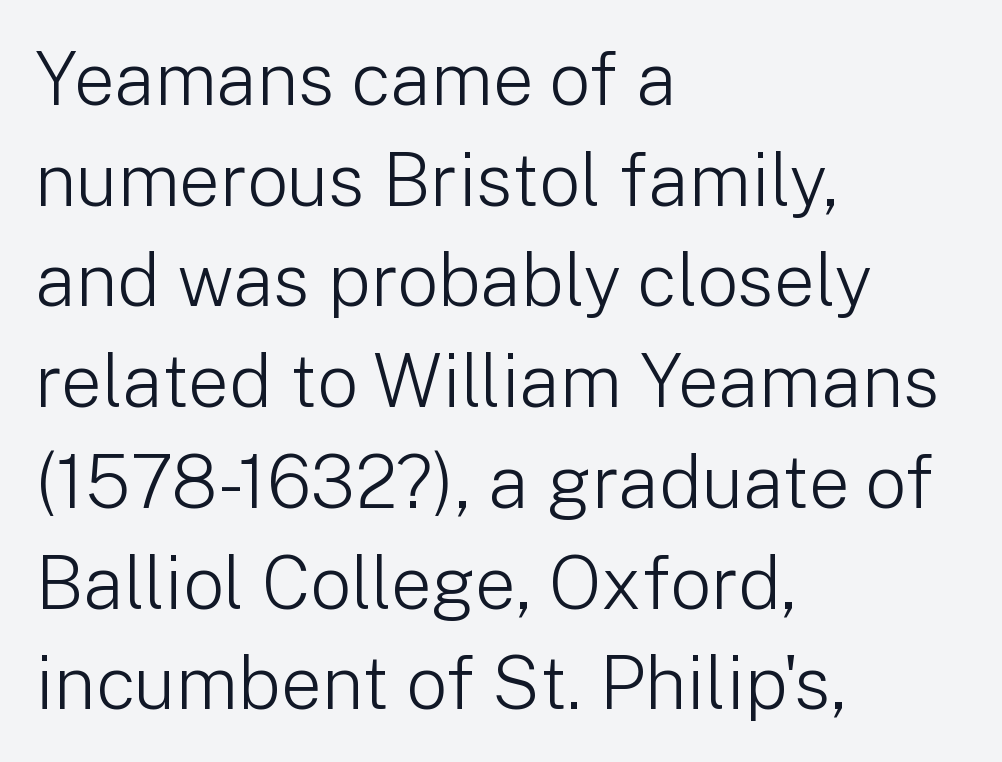
Q: Is the text bold? A: No.
Q: Is the text italic (slanted)? A: No, it is upright.
Q: Is the typeface a serif or a sans-serif typeface? A: Sans-serif.
Q: Is the text underlined? A: No.
Q: How is the paragraph aligned? A: Left-aligned.
Q: Is the spacing between letters normal or unusually wide? A: Normal.
Q: Is the spacing between lines tight, normal or loose? A: Normal.
Q: Width (condensed, normal, or wide)? A: Normal.
Q: Stroke contrast? A: Low.
Q: x-height? A: Medium.
Q: Monospaced? A: No.
